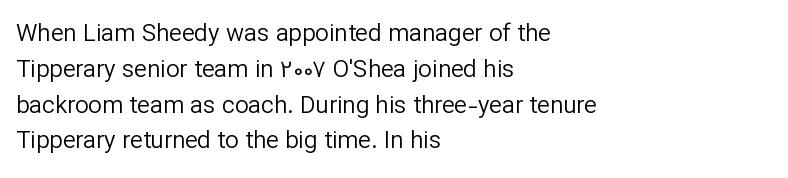
{"italic": "no", "bold": "no", "underline": "no", "align": "left", "line_spacing": "normal", "line_spacing_ratio": 1.49, "letter_spacing": "normal", "letter_spacing_em": 0.0, "glyph_px": 24}
